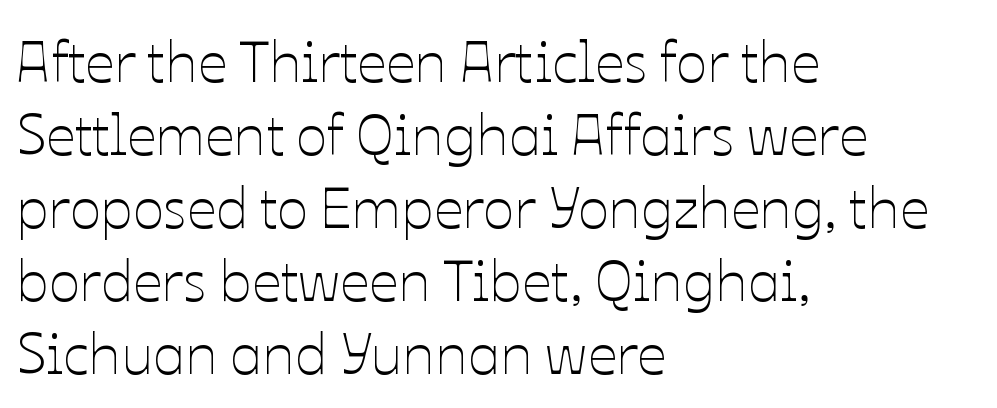
Q: Is the text bold? A: No.
Q: Is the text italic (slanted)? A: No, it is upright.
Q: Is the text underlined? A: No.
Q: How is the paragraph aligned? A: Left-aligned.
Q: Is the spacing between letters normal or unusually wide? A: Normal.
Q: Is the spacing between lines tight, normal or loose? A: Normal.
Q: Width (condensed, normal, or wide)? A: Normal.
Q: Stroke contrast? A: Low.
Q: x-height? A: Medium.
Q: Monospaced? A: No.
